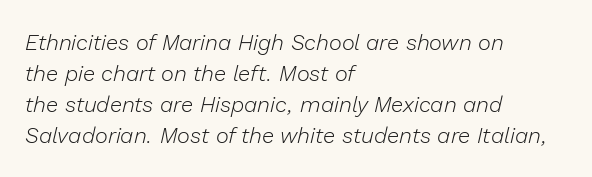
Vertical stems look standard width or narrower in stroke. This rendering uses left alignment, leaving the right contour irregular. This rendering leaves character spacing at its baseline value. Evenly set lines give the paragraph a standard silhouette. Quick note: italic. Each row of text sits above clean, open space.
